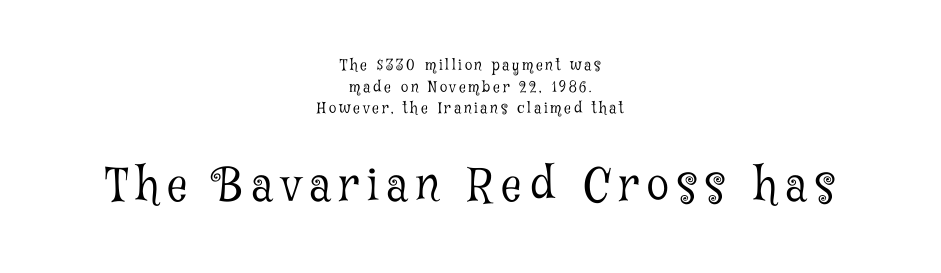
{"serif": "yes", "italic": "no", "bold": "no", "weight": "light", "width": "condensed", "stroke_contrast": "low", "x_height": "medium", "monospaced": "no", "underline": "no", "align": "center", "line_spacing": "normal", "line_spacing_ratio": 1.44, "larger_block": "second", "size_ratio": 3.0, "glyph_px": 45}
